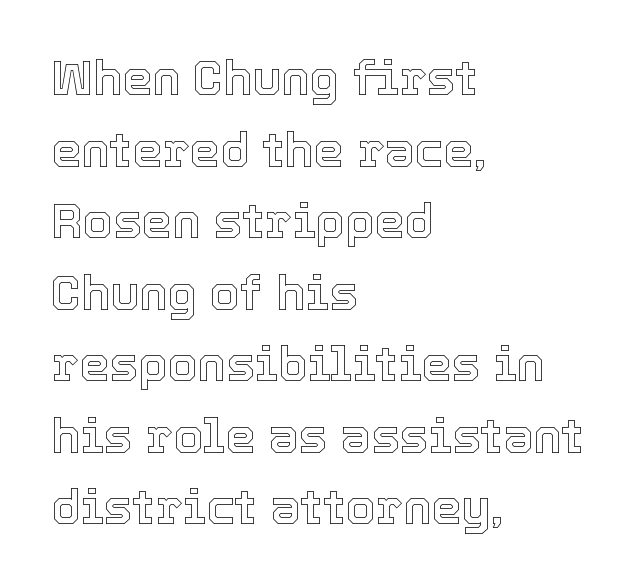
Successive baselines arrive at the customary interval. The horizontal fit of the characters is conventional and even. The specimen reads as upright at a glance. The glyphs are unaccompanied by any horizontal stroke below them.
